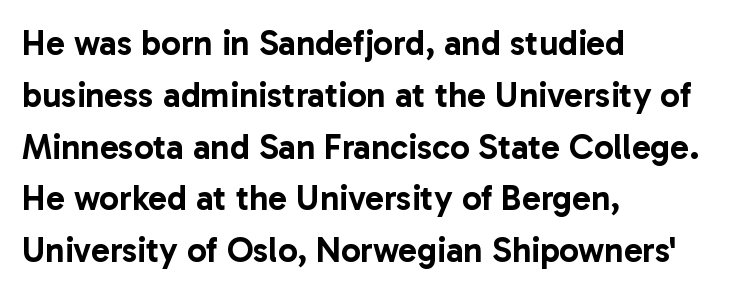
{"serif": "no", "italic": "no", "width": "normal", "stroke_contrast": "low", "x_height": "medium", "monospaced": "no", "underline": "no", "align": "left", "line_spacing": "normal", "line_spacing_ratio": 1.48, "letter_spacing": "normal", "letter_spacing_em": 0.0, "glyph_px": 35}
